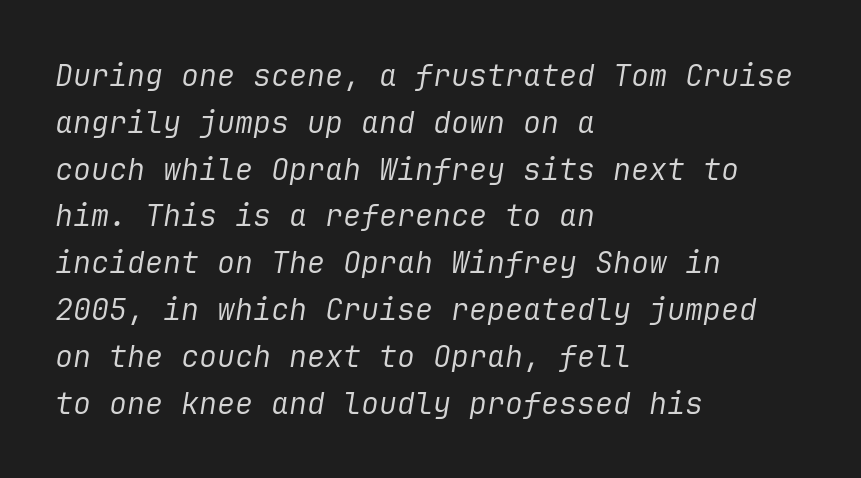
{"italic": "yes", "lean": "right", "slant_degrees": 9, "bold": "no", "weight": "regular", "width": "normal", "stroke_contrast": "low", "x_height": "medium", "underline": "no", "align": "left", "line_spacing": "normal", "line_spacing_ratio": 1.56, "letter_spacing": "normal", "letter_spacing_em": 0.0, "glyph_px": 30}
